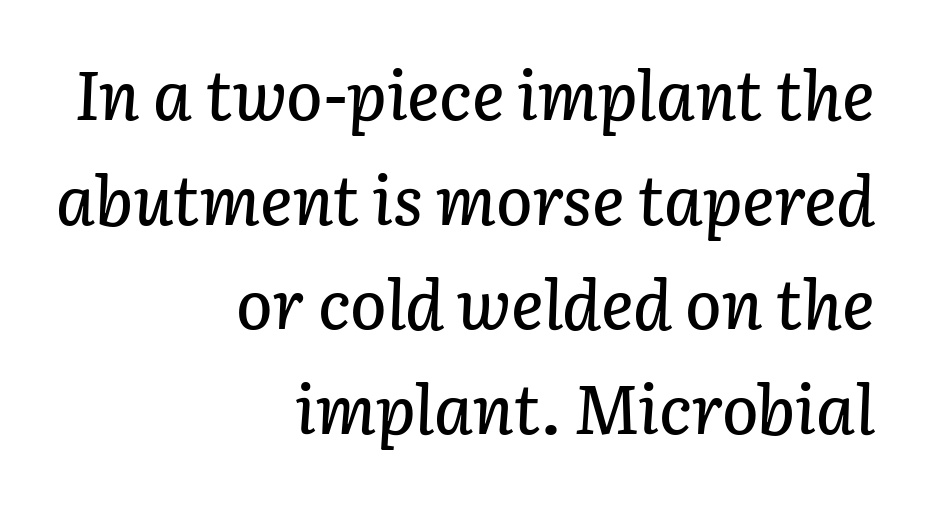
The image shows 68 px text type, italic (leaning right); set right-aligned, normal line spacing (1.54x), normal letter spacing, not underlined; low stroke contrast and a medium x-height.
